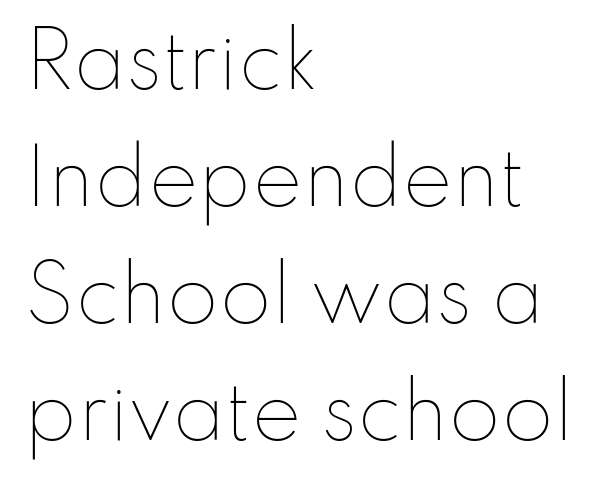
{"italic": "no", "bold": "no", "weight": "thin", "width": "normal", "stroke_contrast": "low", "x_height": "small", "monospaced": "no", "underline": "no", "align": "left", "line_spacing": "normal", "line_spacing_ratio": 1.56, "letter_spacing": "normal", "letter_spacing_em": 0.0, "glyph_px": 75}
